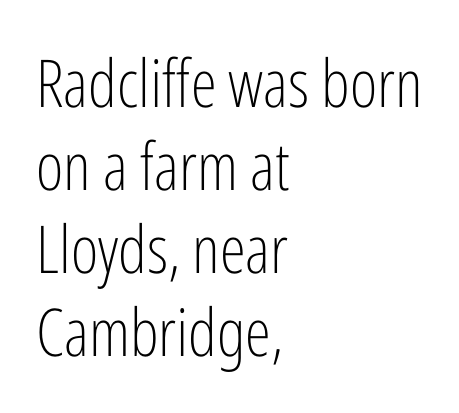
{"serif": "no", "italic": "no", "bold": "no", "weight": "light", "width": "condensed", "stroke_contrast": "low", "x_height": "medium", "monospaced": "no", "underline": "no", "align": "left", "line_spacing": "normal", "line_spacing_ratio": 1.26, "letter_spacing": "normal", "letter_spacing_em": 0.0, "glyph_px": 66}
